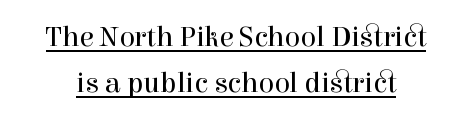
The image shows 29 px regular-weight serif type, upright; set normal line spacing (1.6x), normal letter spacing, underlined; a medium x-height.
